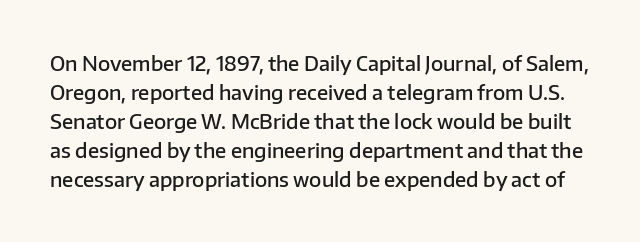
Italic: no, the glyphs are upright roman. The space beneath each line is pristine and unruled. Compared with typical body copy, the letter spacing here is the same. Students, observe: this is what conventionally led text looks like.
